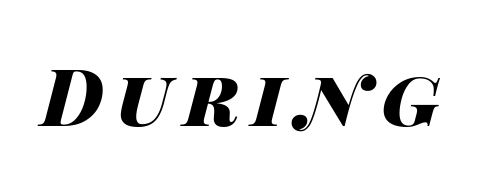
Q: Is the text bold? A: Yes.
Q: Is the text italic (slanted)? A: Yes, it leans right by about 14 degrees.
Q: Is the text underlined? A: No.
Q: Width (condensed, normal, or wide)? A: Wide.
Q: Stroke contrast? A: High.
Q: x-height? A: Large.
Q: Monospaced? A: No.
